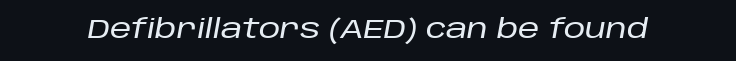
The image shows 27 px text type, italic (leaning right); set normal letter spacing, not underlined.
